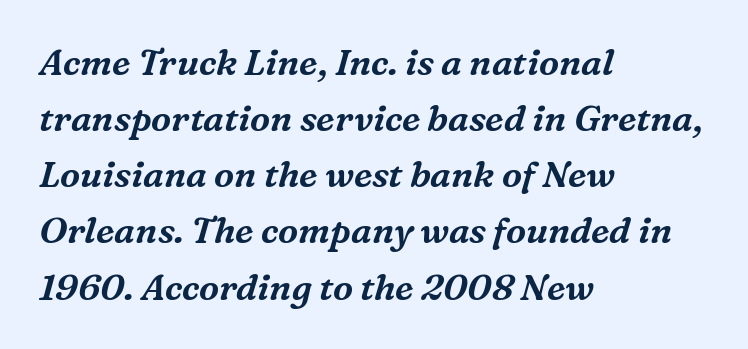
Old-style or modern, the face here clearly has serifs. Normally led — the rows are evenly, conventionally spaced. Visually the block forms a straight wall on the left and a jagged coastline on the right. A typesetter would call this proportional, since set widths differ per character.
